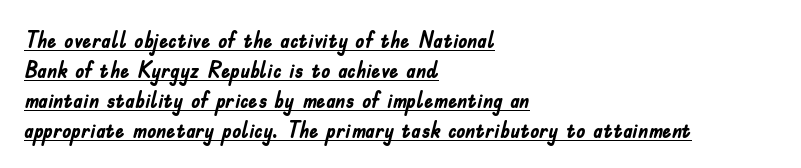
The image shows 23 px bold type; set left-aligned, normal line spacing (1.3x), normal letter spacing, underlined.
